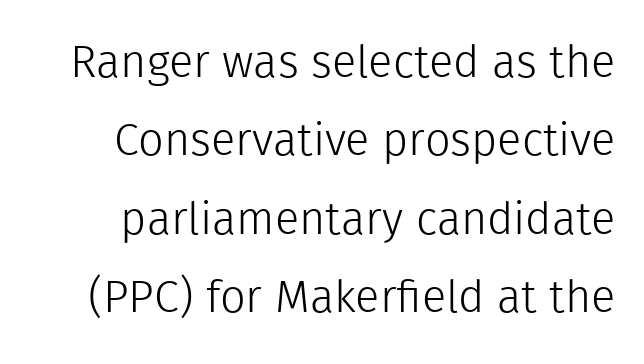
Q: Is the text bold? A: No.
Q: Is the text italic (slanted)? A: No, it is upright.
Q: Is the typeface a serif or a sans-serif typeface? A: Sans-serif.
Q: Is the text underlined? A: No.
Q: Is the spacing between letters normal or unusually wide? A: Normal.
Q: Width (condensed, normal, or wide)? A: Normal.
Q: x-height? A: Medium.
Q: Monospaced? A: No.
